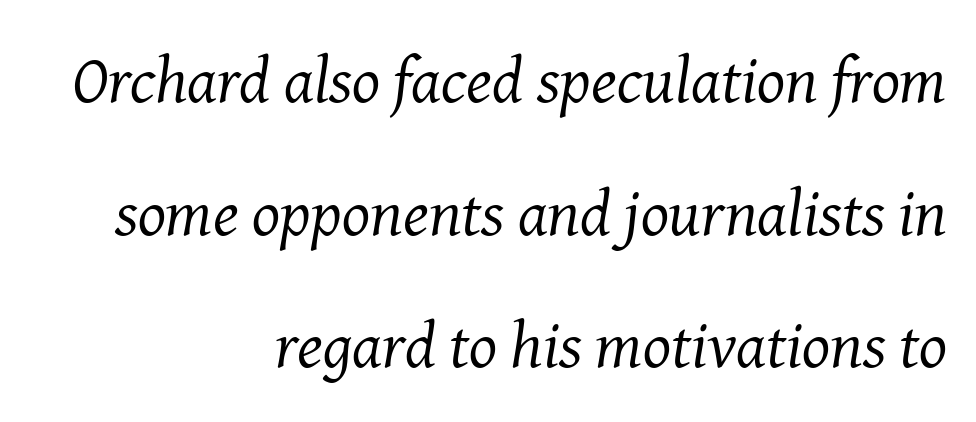
{"serif": "yes", "italic": "yes", "lean": "right", "slant_degrees": 8, "bold": "no", "weight": "regular", "width": "normal", "stroke_contrast": "medium", "x_height": "medium", "monospaced": "no", "underline": "no", "align": "right", "line_spacing": "loose", "line_spacing_ratio": 2.01, "letter_spacing": "normal", "letter_spacing_em": 0.0, "glyph_px": 66}
